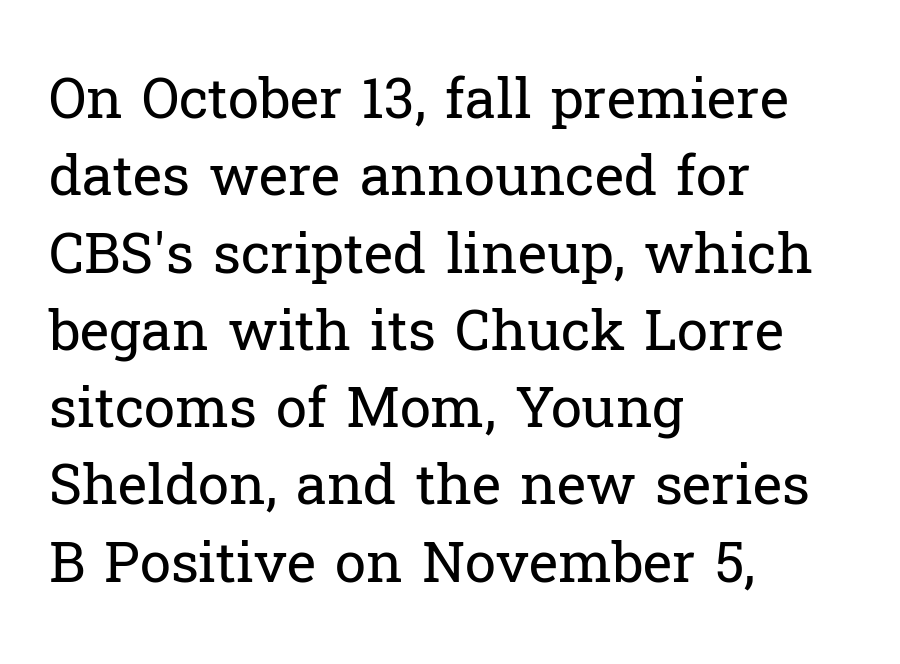
The image shows 56 px regular-weight serif type, upright; set left-aligned, normal line spacing (1.38x), normal letter spacing, not underlined; low stroke contrast and a medium x-height.
